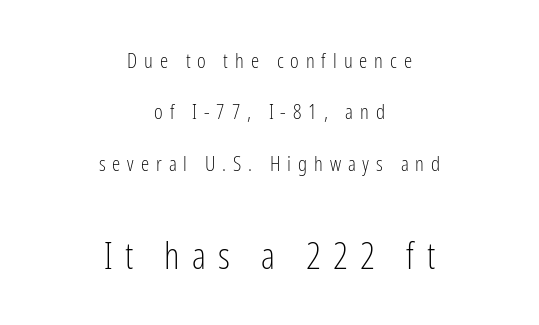
Top chunk: small. Bottom chunk: large. Font category for this specimen: sans-serif. Every character sits straight up, as roman type does. Interline gaps are noticeably wide in this sample. The type is letterspaced generously, with wide tracking.
